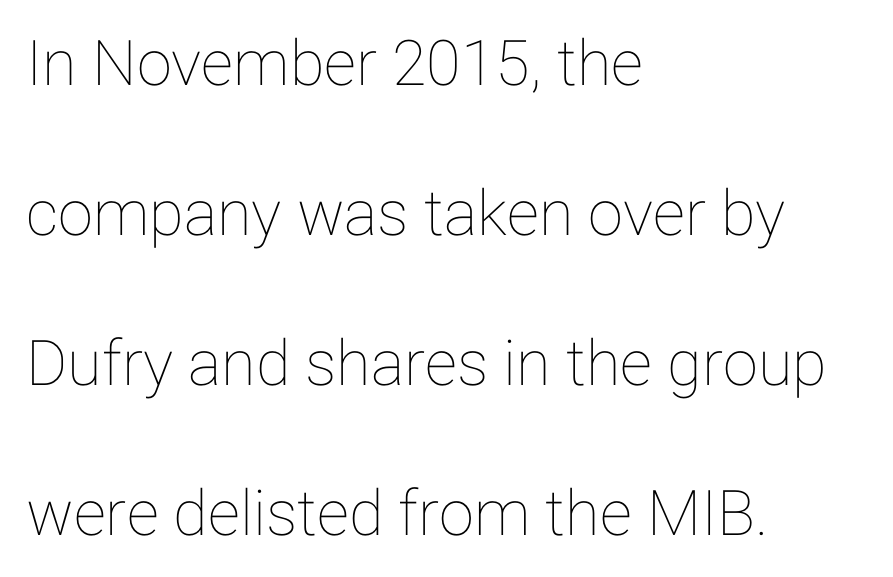
These lines stand farther apart than default settings would place them. The typesetter chose a ragged-right arrangement here. You could not count columns in this text — the font is proportionally spaced. Descenders hang freely into open space. This sample uses plain, unmodified letter spacing. A roman cut, with each character standing at attention.
